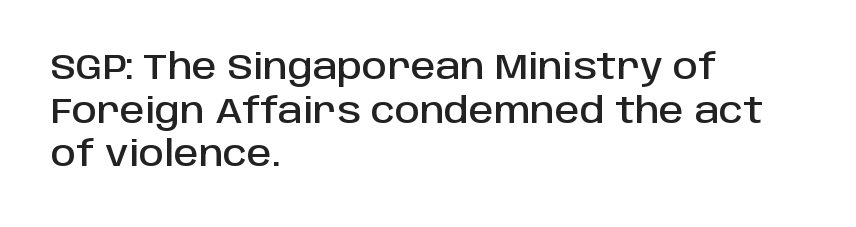
{"serif": "no", "italic": "no", "width": "normal", "stroke_contrast": "low", "x_height": "large", "monospaced": "no", "underline": "no", "align": "left", "line_spacing": "normal", "line_spacing_ratio": 1.25, "letter_spacing": "normal", "letter_spacing_em": 0.0, "glyph_px": 35}
